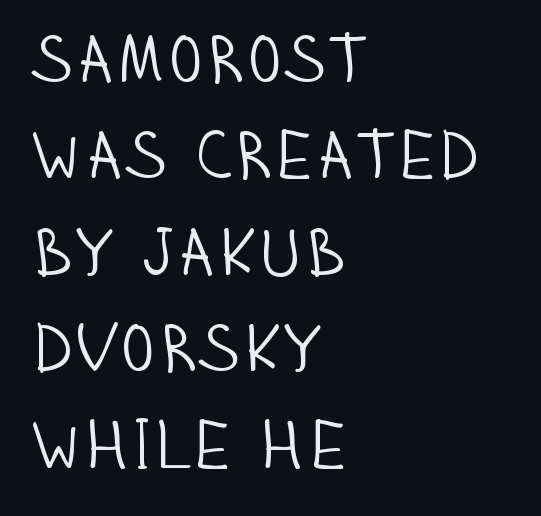
{"serif": "no", "italic": "no", "bold": "no", "weight": "light", "width": "condensed", "stroke_contrast": "low", "x_height": "large", "monospaced": "no", "underline": "no", "align": "left", "line_spacing": "normal", "line_spacing_ratio": 1.44, "letter_spacing": "normal", "letter_spacing_em": 0.0, "glyph_px": 67}
